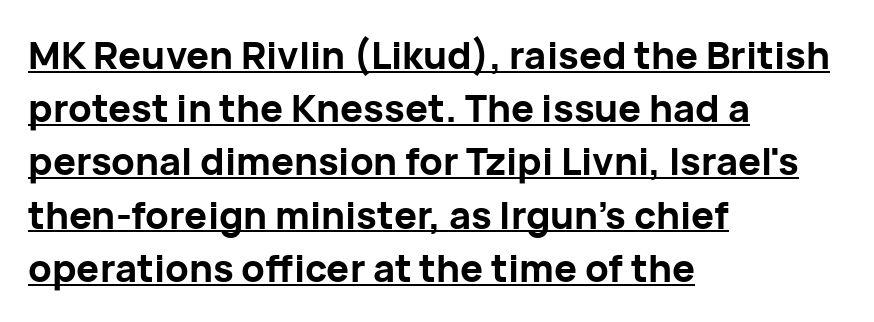
Caption: lettering with a line underneath. Nothing unusual about the tracking: characters are spaced as the font intends. I'd call this a sans setting — the letters go barefoot. A typesetter would call this proportional, since set widths differ per character. Layout note: lines flush left.
